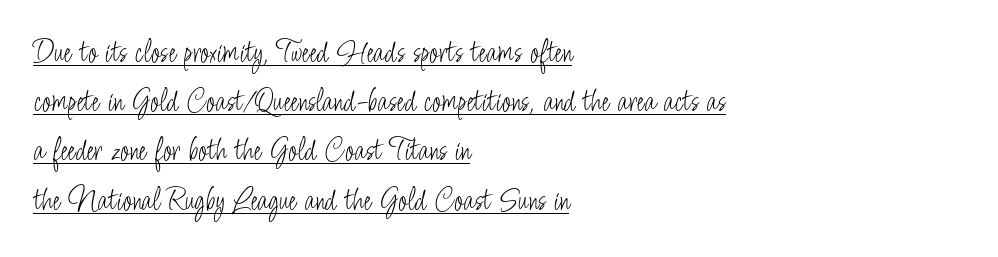
{"serif": "no", "bold": "no", "weight": "light", "width": "condensed", "stroke_contrast": "low", "x_height": "small", "monospaced": "no", "underline": "yes", "align": "left", "line_spacing": "normal", "line_spacing_ratio": 1.49, "letter_spacing": "normal", "letter_spacing_em": 0.0, "glyph_px": 33}
